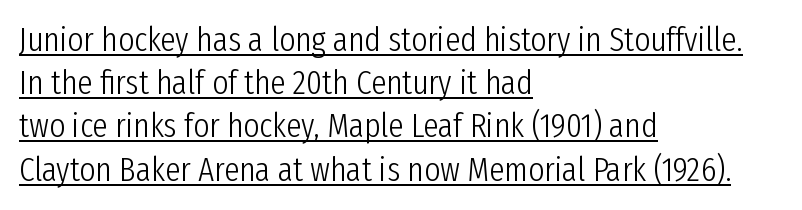
{"serif": "no", "italic": "no", "bold": "no", "weight": "light", "width": "condensed", "stroke_contrast": "low", "x_height": "medium", "monospaced": "no", "underline": "yes", "align": "left", "line_spacing": "normal", "line_spacing_ratio": 1.27, "letter_spacing": "normal", "letter_spacing_em": 0.0, "glyph_px": 34}
